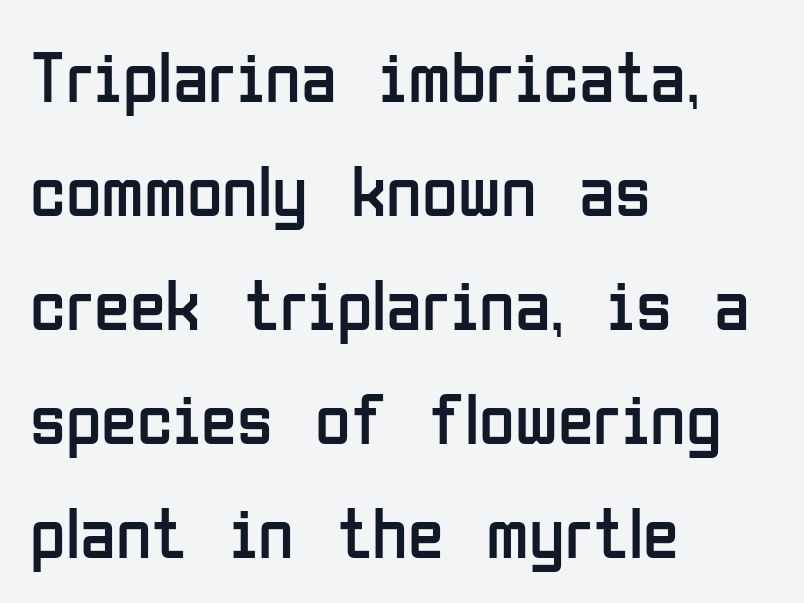
{"serif": "no", "italic": "no", "bold": "no", "weight": "regular", "width": "condensed", "stroke_contrast": "low", "x_height": "medium", "monospaced": "no", "underline": "no", "align": "left", "line_spacing": "normal", "line_spacing_ratio": 1.56, "letter_spacing": "normal", "letter_spacing_em": 0.0, "glyph_px": 73}
